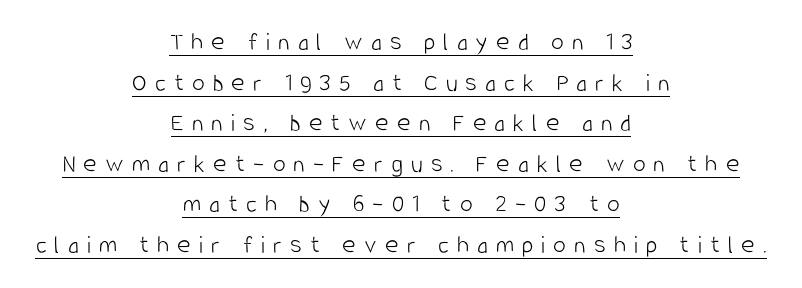
Q: Is the text bold? A: No.
Q: Is the text italic (slanted)? A: No, it is upright.
Q: Is the text underlined? A: Yes.
Q: How is the paragraph aligned? A: Centered.
Q: Is the spacing between letters normal or unusually wide? A: Unusually wide.
Q: Is the spacing between lines tight, normal or loose? A: Normal.
